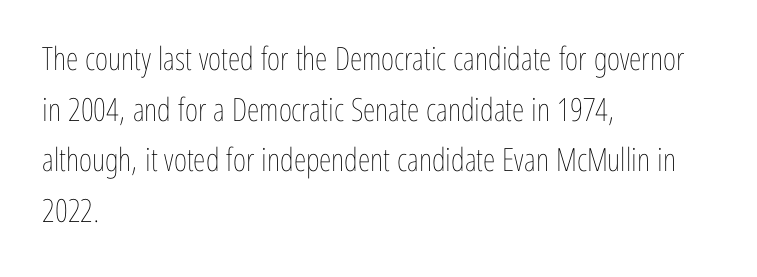
Q: Is the text bold? A: No.
Q: Is the text italic (slanted)? A: No, it is upright.
Q: Is the text underlined? A: No.
Q: How is the paragraph aligned? A: Left-aligned.
Q: Is the spacing between letters normal or unusually wide? A: Normal.
Q: Is the spacing between lines tight, normal or loose? A: Normal.
Q: Width (condensed, normal, or wide)? A: Condensed.
Q: Stroke contrast? A: Low.
Q: x-height? A: Medium.
Q: Monospaced? A: No.
